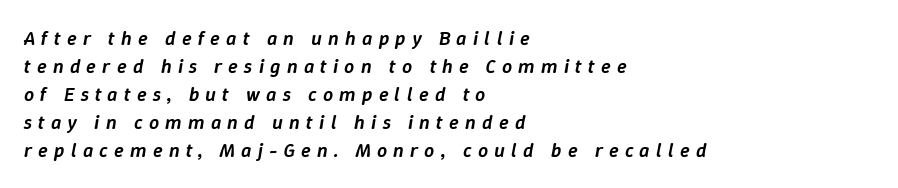
{"italic": "yes", "lean": "right", "slant_degrees": 9, "bold": "semi", "underline": "no", "align": "left", "line_spacing": "normal", "line_spacing_ratio": 1.4, "letter_spacing": "wide", "letter_spacing_em": 0.31, "glyph_px": 20}
